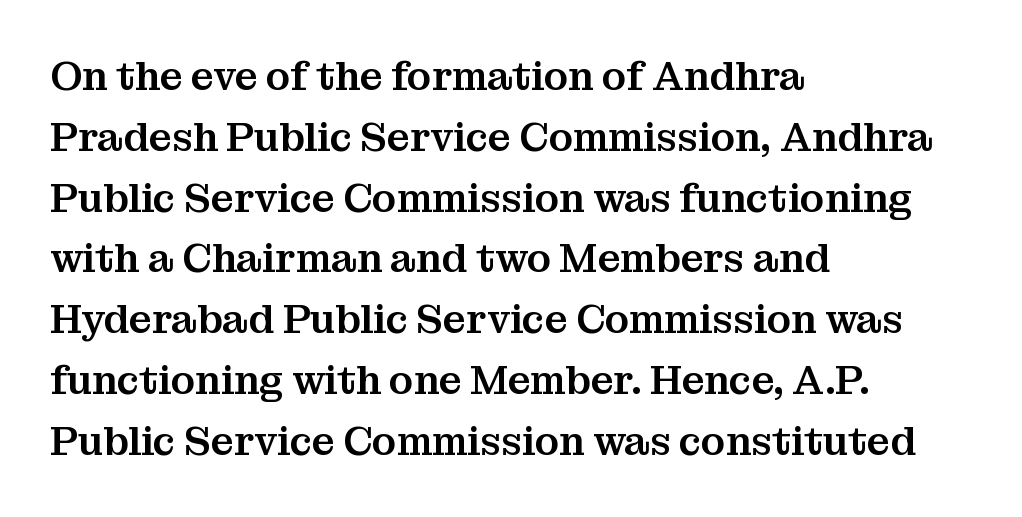
The image shows 40 px serif type, upright; set left-aligned, normal line spacing (1.52x), normal letter spacing, not underlined; medium stroke contrast and a medium x-height.
